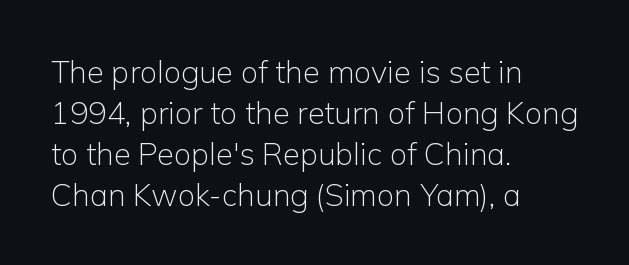
Q: Is the text bold? A: No.
Q: Is the text italic (slanted)? A: No, it is upright.
Q: Is the typeface a serif or a sans-serif typeface? A: Sans-serif.
Q: Is the text underlined? A: No.
Q: How is the paragraph aligned? A: Left-aligned.
Q: Is the spacing between letters normal or unusually wide? A: Normal.
Q: Is the spacing between lines tight, normal or loose? A: Normal.
Q: Width (condensed, normal, or wide)? A: Normal.
Q: Stroke contrast? A: Low.
Q: x-height? A: Medium.
Q: Monospaced? A: No.
